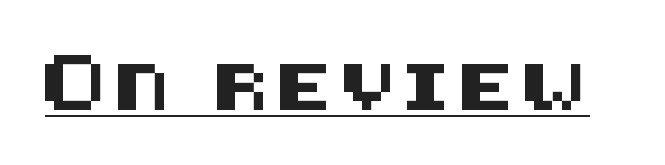
The string is rendered with underlining switched on. A typesetter would label this face a sans. Does the lettering tilt? It doesn't — this is upright.
